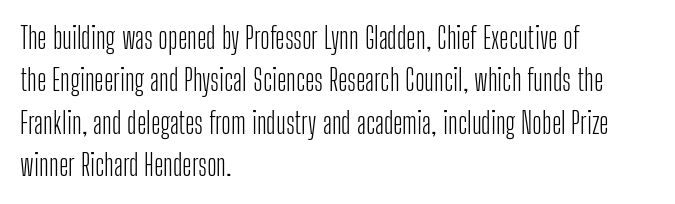
The rendering uses natural spacing where letterforms have individual widths. Spacing between characters is what you'd get straight out of the box. Unmarked baselines from the first word to the last. A quiet, ordinary-to-light weight characterises the typeface.
